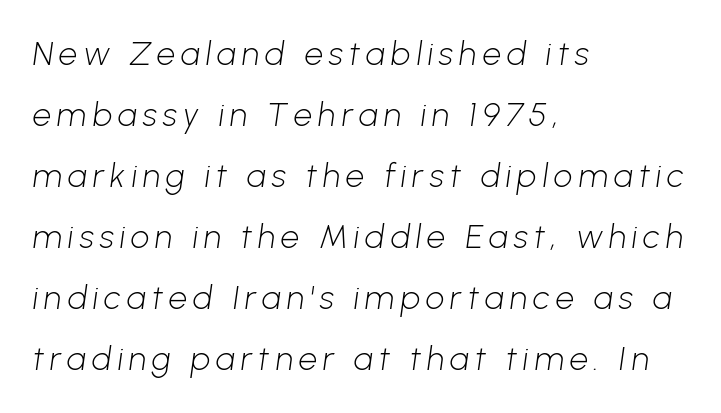
Is the type heavy? It reads as light-to-regular instead. The baseline area is clear. To sum up the face: it is a sans, with no serifs. This sample has the flowing, uneven cadence of proportional lettering. Layout note: lines flush left.
